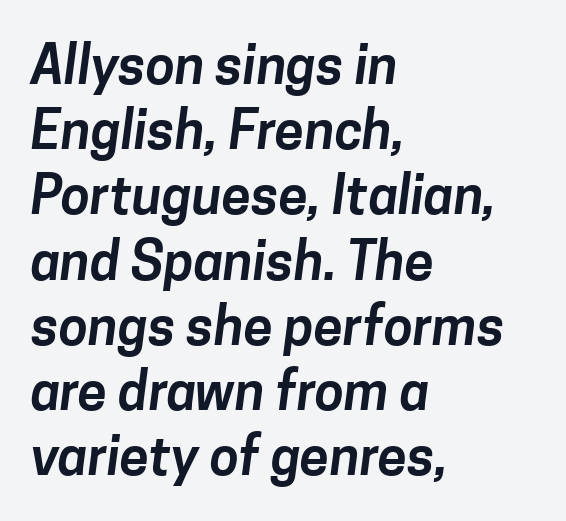
Descender tails drop into unmarked territory. Is this a fixed-width face? No — the glyphs have proportional, varying widths. Here the glyphs are tracked normally, forming tight word shapes. Type style note: lacks serifs. Line beginnings align vertically; line endings do not.
